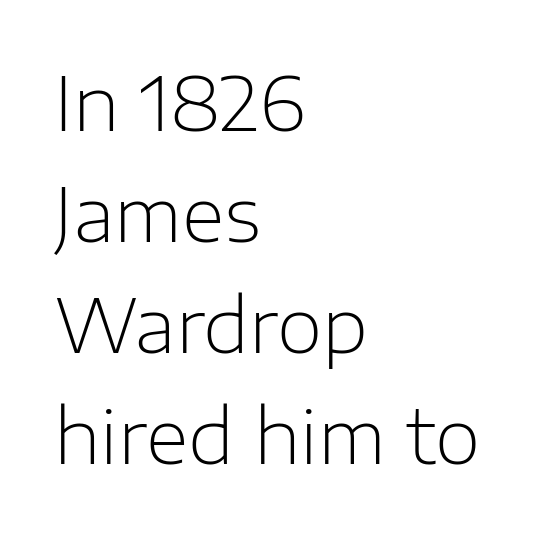
{"serif": "no", "italic": "no", "bold": "no", "weight": "light", "width": "normal", "stroke_contrast": "low", "x_height": "medium", "monospaced": "no", "underline": "no", "align": "left", "line_spacing": "normal", "line_spacing_ratio": 1.5, "letter_spacing": "normal", "letter_spacing_em": 0.0, "glyph_px": 74}
